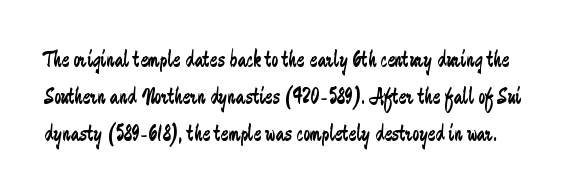
The image shows 23 px text type; set normal line spacing (1.6x), normal letter spacing, not underlined.
